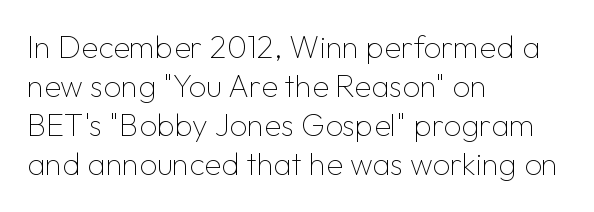
Q: Is the text bold? A: No.
Q: Is the text italic (slanted)? A: No, it is upright.
Q: Is the typeface a serif or a sans-serif typeface? A: Sans-serif.
Q: Is the text underlined? A: No.
Q: How is the paragraph aligned? A: Left-aligned.
Q: Is the spacing between letters normal or unusually wide? A: Normal.
Q: Is the spacing between lines tight, normal or loose? A: Normal.
Q: Width (condensed, normal, or wide)? A: Normal.
Q: Stroke contrast? A: Low.
Q: x-height? A: Medium.
Q: Monospaced? A: No.
